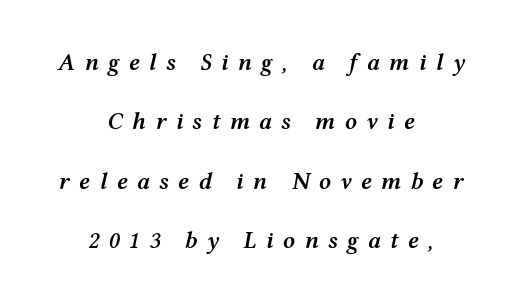
Q: Is the text bold? A: Semi-bold.
Q: Is the text italic (slanted)? A: Yes, it leans right by about 12 degrees.
Q: Is the text underlined? A: No.
Q: How is the paragraph aligned? A: Centered.
Q: Is the spacing between letters normal or unusually wide? A: Unusually wide.
Q: Is the spacing between lines tight, normal or loose? A: Loose.
